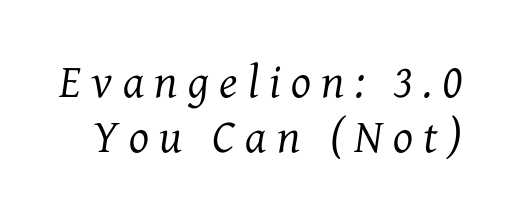
{"serif": "yes", "italic": "yes", "lean": "right", "slant_degrees": 7, "bold": "no", "weight": "regular", "width": "normal", "stroke_contrast": "medium", "x_height": "medium", "monospaced": "no", "underline": "no", "line_spacing_ratio": 1.16, "letter_spacing": "wide", "letter_spacing_em": 0.22, "glyph_px": 47}
